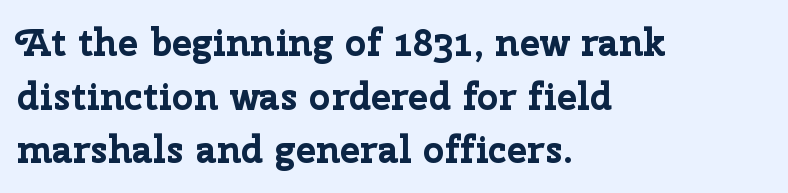
The image shows 38 px bold sans-serif type, upright; set left-aligned, normal line spacing (1.41x), normal letter spacing, not underlined; low stroke contrast and a medium x-height.
